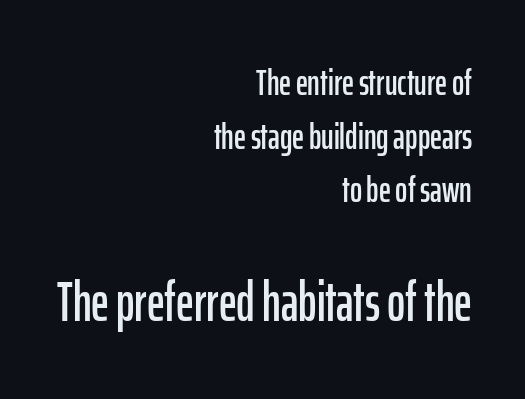
Q: Is the text italic (slanted)? A: No, it is upright.
Q: Is the typeface a serif or a sans-serif typeface? A: Sans-serif.
Q: Is the text underlined? A: No.
Q: How is the paragraph aligned? A: Right-aligned.
Q: Is the spacing between letters normal or unusually wide? A: Normal.
Q: Is the spacing between lines tight, normal or loose? A: Normal.
Q: Which block of text is set in a larger size, the first (top) or the second (bottom)? A: The second (bottom) one.
Q: Width (condensed, normal, or wide)? A: Condensed.
Q: Stroke contrast? A: Low.
Q: x-height? A: Medium.
Q: Monospaced? A: No.
